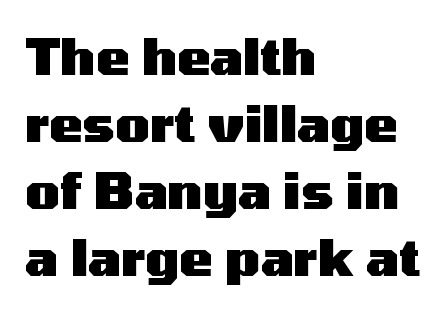
Quick note: underline off. Posture: vertical. The letters advance in unequal steps, a hallmark of proportional type. These lines stack with their left ends in a neat column.
